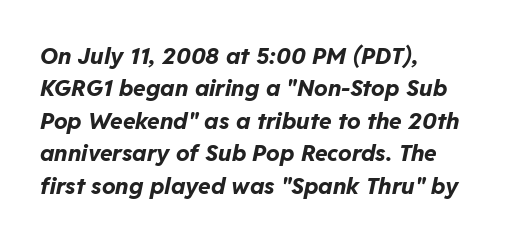
{"italic": "yes", "lean": "right", "slant_degrees": 11, "bold": "yes", "underline": "no", "align": "left", "line_spacing": "normal", "line_spacing_ratio": 1.41, "letter_spacing": "normal", "letter_spacing_em": 0.0, "glyph_px": 23}
